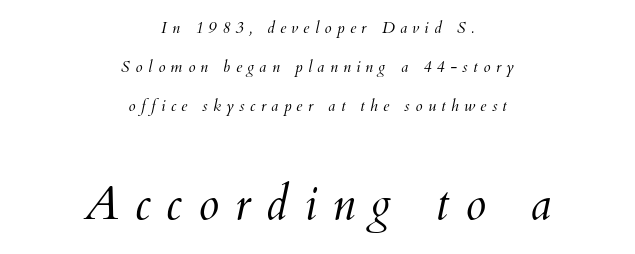
The image shows 47 px light type, italic (leaning right); set centered, loose line spacing (2.44x), unusually wide letter spacing (+0.33 em), not underlined; the second (bottom) block is 2.94x larger; medium stroke contrast and a small x-height.
